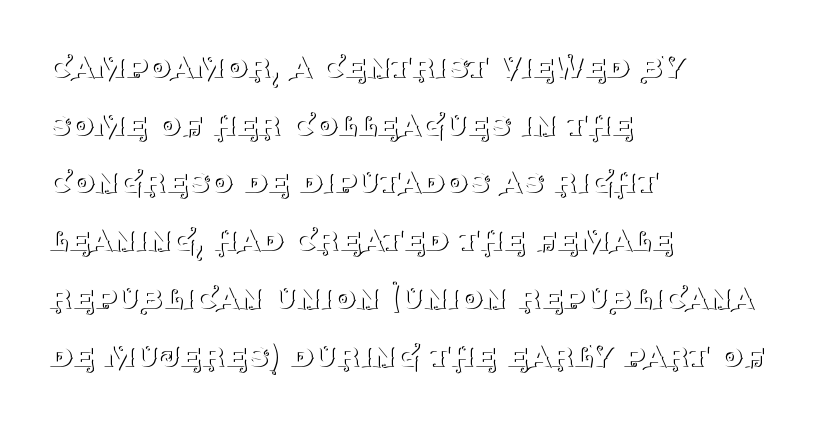
The glyphs in this specimen are seriffed. Summary of vertical rhythm: regular, with standard interline spacing. The letters sit at their default tracking, neither squeezed nor spread. It's the straight-up-and-down kind of type. The strokes are not fattened; the text isn't bold. This sample has the flowing, uneven cadence of proportional lettering.
